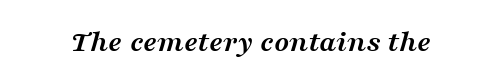
Beneath every word, the page is bare. Do the characters align in a grid? No, the font is proportional. You could call the tracking neutral — neither tight nor loose. Designer's note — italics engaged. The glyphs have the mass of a bold cut.
